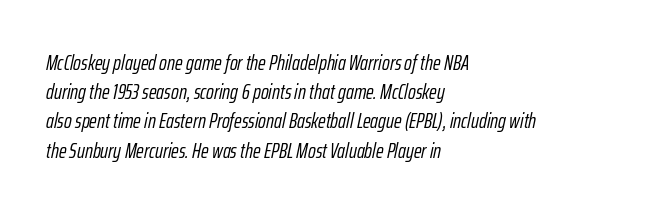
The image shows 21 px text type, italic (leaning right); set left-aligned, normal line spacing (1.39x), normal letter spacing, not underlined.
